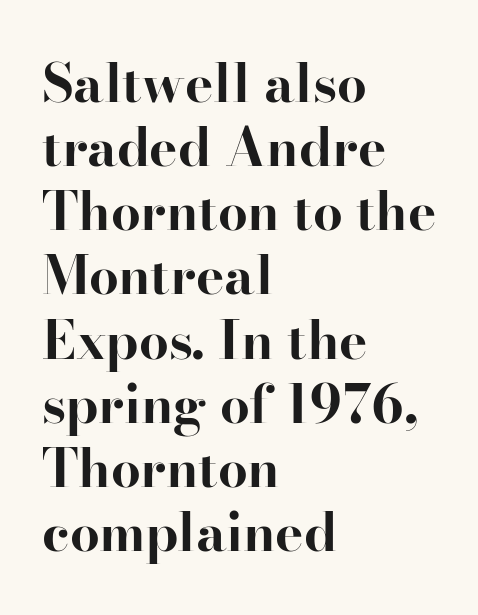
Q: Is the text bold? A: Yes.
Q: Is the text italic (slanted)? A: No, it is upright.
Q: Is the typeface a serif or a sans-serif typeface? A: Serif.
Q: Is the text underlined? A: No.
Q: How is the paragraph aligned? A: Left-aligned.
Q: Is the spacing between letters normal or unusually wide? A: Normal.
Q: Width (condensed, normal, or wide)? A: Normal.
Q: Stroke contrast? A: High.
Q: x-height? A: Small.
Q: Monospaced? A: No.
